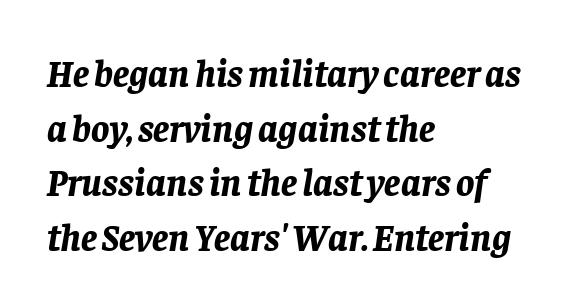
The gap between lines stays unmarked. Typeset ragged right — the left edge is the straight one. Rendered with sloped, italic letterforms. A full-strength bold gives these letters their thick strokes. Think of a printed novel: that variable character pitch is what you see here. Reading down the column, the eye jumps a familiar distance to each next line.
